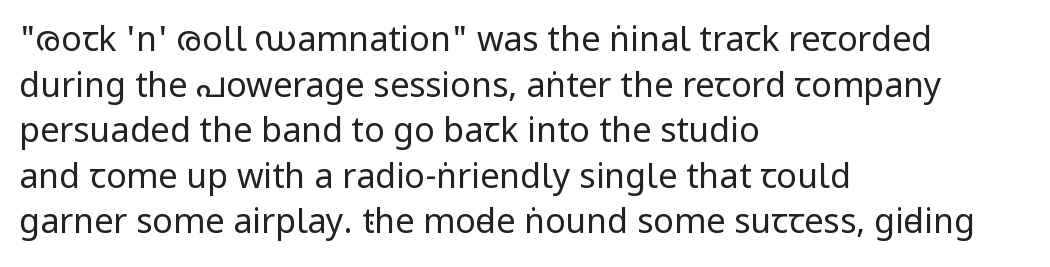
{"serif": "no", "italic": "no", "bold": "no", "weight": "regular", "width": "condensed", "stroke_contrast": "low", "x_height": "large", "monospaced": "no", "underline": "no", "align": "left", "line_spacing": "normal", "line_spacing_ratio": 1.34, "letter_spacing": "normal", "letter_spacing_em": 0.0, "glyph_px": 34}
